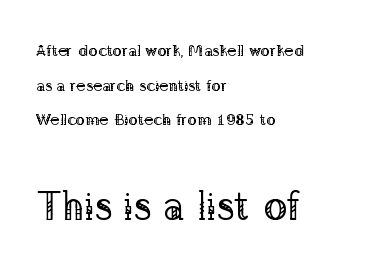
Q: Is the text bold? A: No.
Q: Is the text italic (slanted)? A: No, it is upright.
Q: Is the typeface a serif or a sans-serif typeface? A: Serif.
Q: Is the text underlined? A: No.
Q: How is the paragraph aligned? A: Left-aligned.
Q: Is the spacing between letters normal or unusually wide? A: Normal.
Q: Is the spacing between lines tight, normal or loose? A: Loose.
Q: Which block of text is set in a larger size, the first (top) or the second (bottom)? A: The second (bottom) one.
Q: Width (condensed, normal, or wide)? A: Normal.
Q: Stroke contrast? A: Low.
Q: x-height? A: Medium.
Q: Monospaced? A: No.
